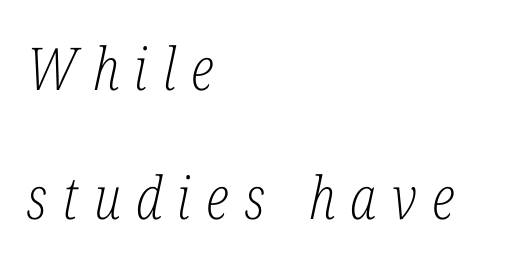
The image shows 59 px light, condensed serif type, italic (leaning right); set left-aligned, loose line spacing (2.19x), unusually wide letter spacing (+0.26 em), not underlined; low stroke contrast and a medium x-height.
